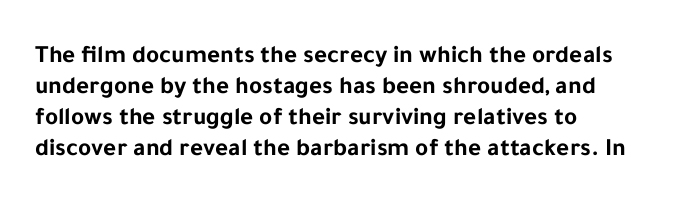
{"italic": "no", "bold": "yes", "underline": "no", "align": "left", "line_spacing_ratio": 1.24, "letter_spacing": "normal", "letter_spacing_em": 0.0, "glyph_px": 25}
